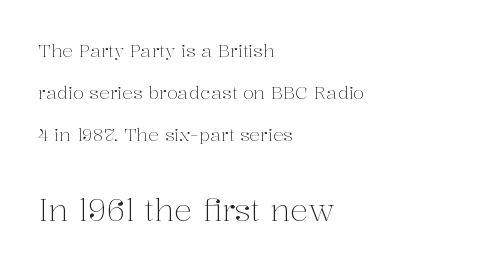
The line texture is even and compact thanks to regular tracking. These lines were composed using upright roman letters. Examine the stroke ends and you'll spot serifs. Bigger letters appear in the bottom chunk; the top chunk is reduced. Anything drawn beneath the words? Only blank space. Interline gaps are noticeably wide in this sample.
